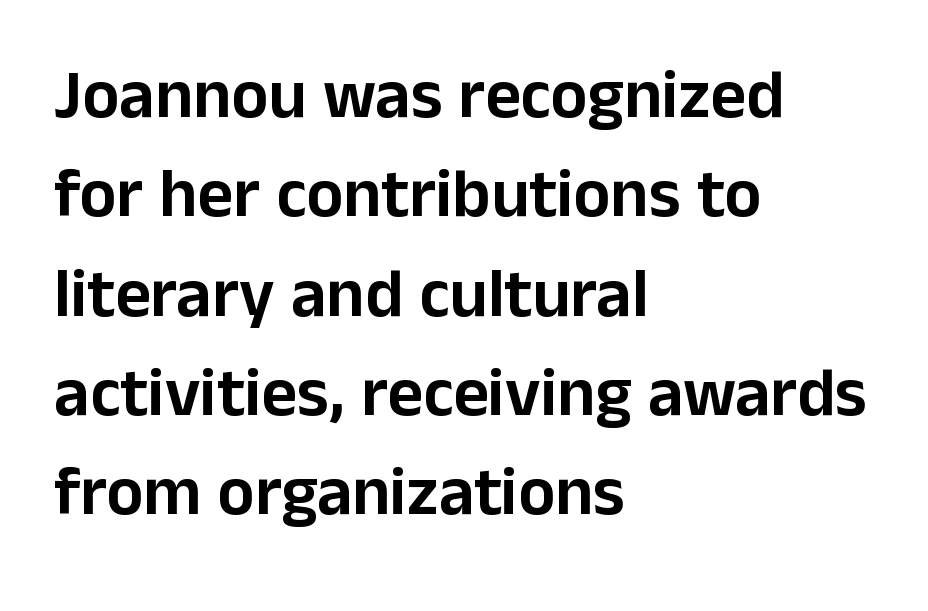
The image shows 69 px sans-serif type, upright; set left-aligned, normal line spacing (1.44x), normal letter spacing, not underlined; low stroke contrast and a medium x-height.
